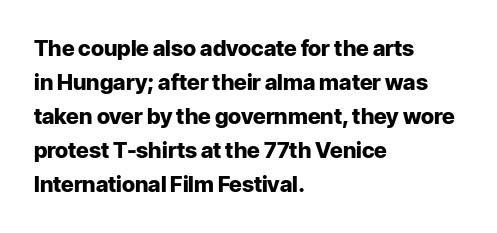
Q: Is the text bold? A: Yes.
Q: Is the text italic (slanted)? A: No, it is upright.
Q: Is the text underlined? A: No.
Q: How is the paragraph aligned? A: Left-aligned.
Q: Is the spacing between letters normal or unusually wide? A: Normal.
Q: Is the spacing between lines tight, normal or loose? A: Normal.
